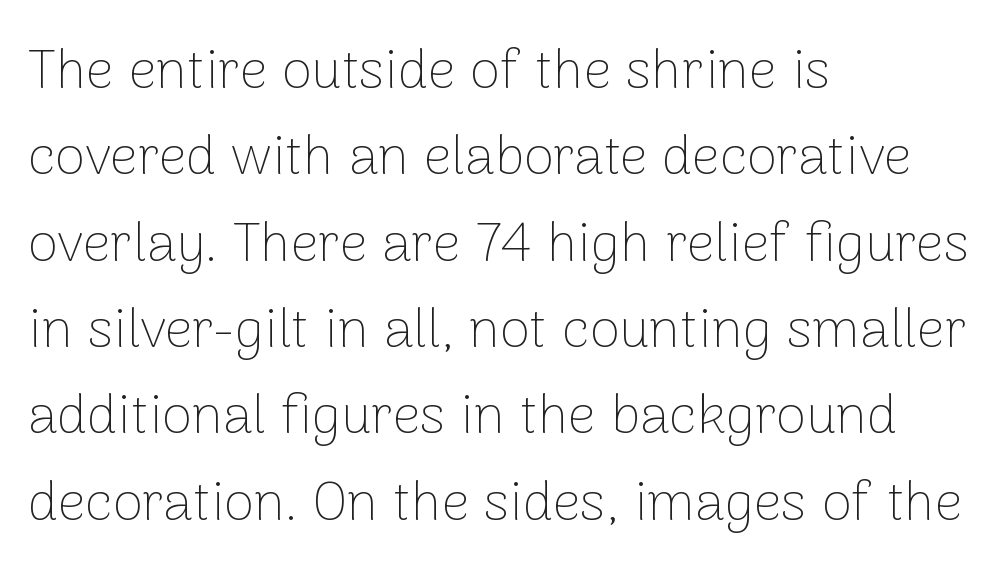
The image shows 55 px thin sans-serif type, upright; set left-aligned, normal line spacing (1.57x), normal letter spacing, not underlined; low stroke contrast and a medium x-height.
